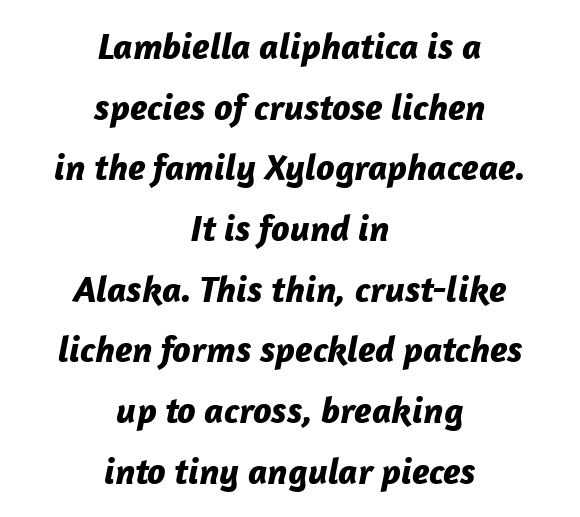
The rendering keeps characters at their native spacing. The face used here has the dense, thick strokes of a bold. Quick note: interline space is typical. The passage shown is not underscored anywhere.
